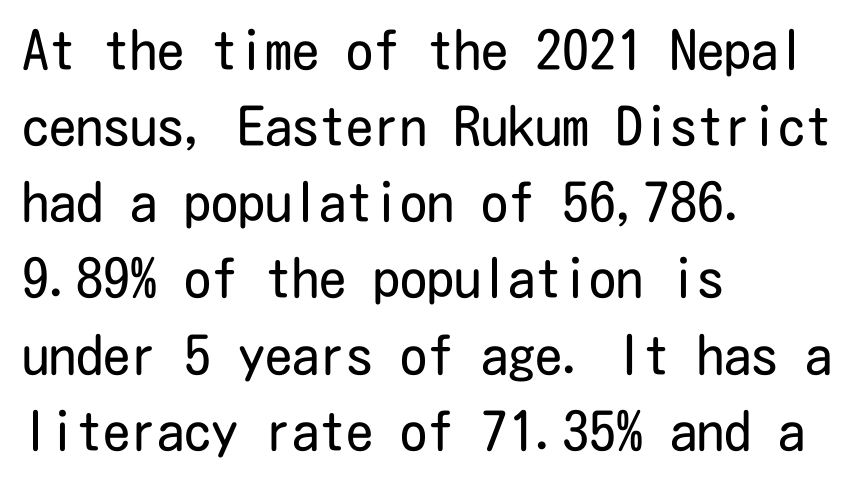
Q: Is the text bold? A: No.
Q: Is the text italic (slanted)? A: No, it is upright.
Q: Is the typeface a serif or a sans-serif typeface? A: Sans-serif.
Q: Is the text underlined? A: No.
Q: How is the paragraph aligned? A: Left-aligned.
Q: Is the spacing between letters normal or unusually wide? A: Normal.
Q: Is the spacing between lines tight, normal or loose? A: Normal.
Q: Width (condensed, normal, or wide)? A: Condensed.
Q: Stroke contrast? A: Low.
Q: x-height? A: Medium.
